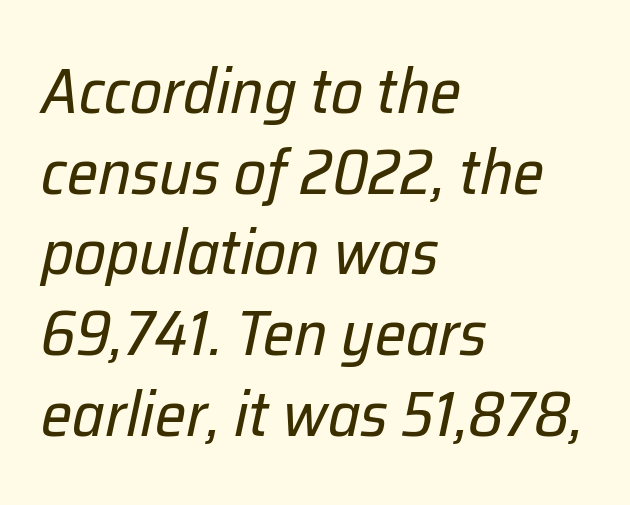
{"italic": "yes", "lean": "right", "slant_degrees": 12, "bold": "no", "weight": "regular", "width": "normal", "stroke_contrast": "low", "x_height": "medium", "monospaced": "no", "underline": "no", "align": "left", "line_spacing": "normal", "line_spacing_ratio": 1.28, "letter_spacing": "normal", "letter_spacing_em": 0.0, "glyph_px": 63}
